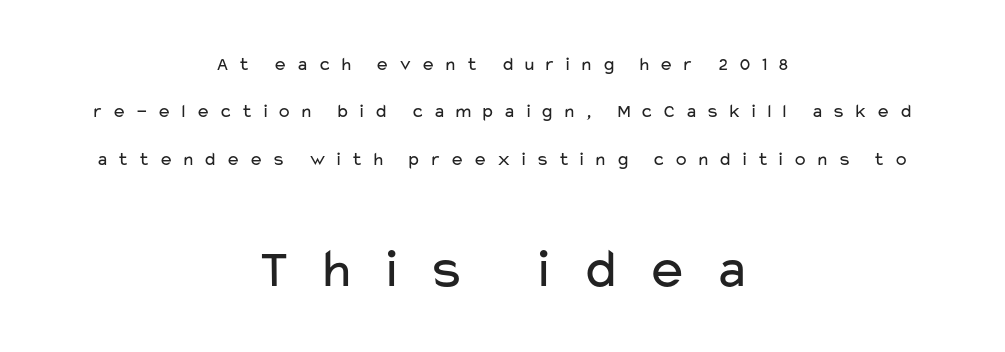
Q: Is the text bold? A: No.
Q: Is the text italic (slanted)? A: No, it is upright.
Q: Is the typeface a serif or a sans-serif typeface? A: Sans-serif.
Q: Is the text underlined? A: No.
Q: How is the paragraph aligned? A: Centered.
Q: Is the spacing between letters normal or unusually wide? A: Unusually wide.
Q: Is the spacing between lines tight, normal or loose? A: Loose.
Q: Which block of text is set in a larger size, the first (top) or the second (bottom)? A: The second (bottom) one.
Q: Width (condensed, normal, or wide)? A: Wide.
Q: Stroke contrast? A: Low.
Q: x-height? A: Medium.
Q: Monospaced? A: No.
